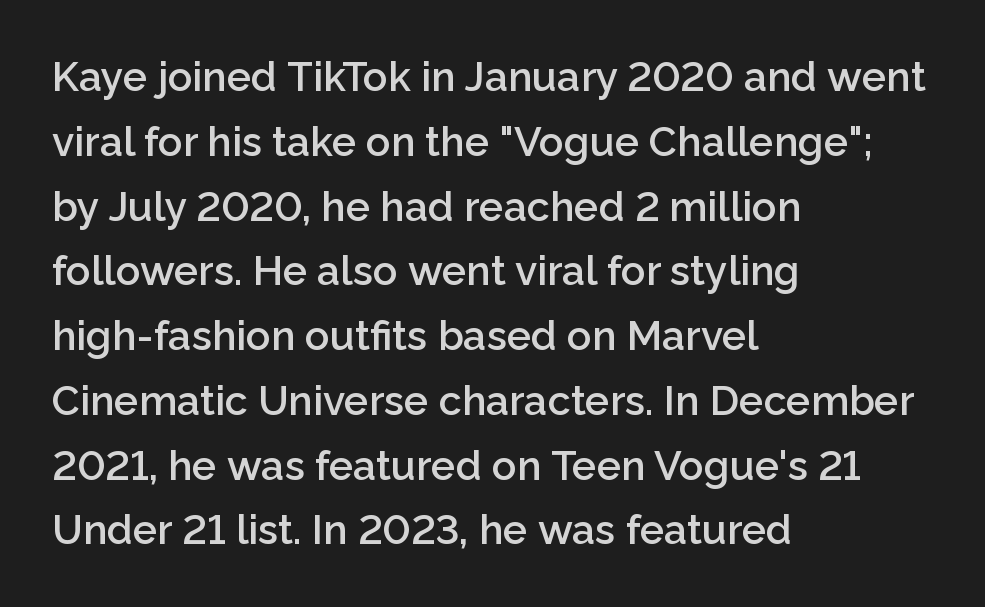
The image shows 41 px semibold sans-serif type, upright; set left-aligned, normal line spacing (1.58x), normal letter spacing, not underlined; low stroke contrast and a medium x-height.
